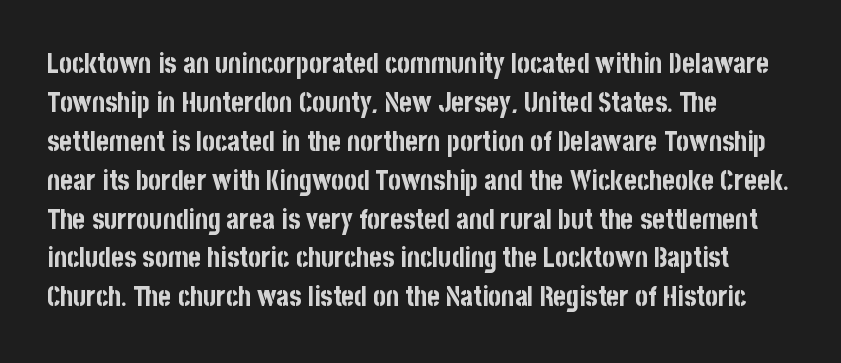
The image shows 27 px bold type, upright; set left-aligned, normal line spacing (1.44x), normal letter spacing, not underlined.
